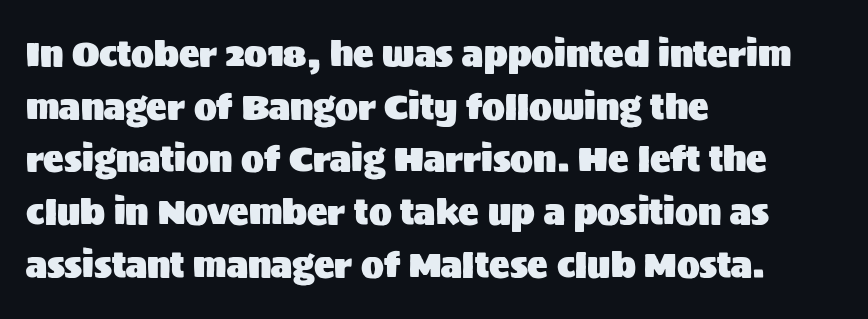
Q: Is the text italic (slanted)? A: No, it is upright.
Q: Is the typeface a serif or a sans-serif typeface? A: Sans-serif.
Q: Is the text underlined? A: No.
Q: How is the paragraph aligned? A: Left-aligned.
Q: Is the spacing between letters normal or unusually wide? A: Normal.
Q: Is the spacing between lines tight, normal or loose? A: Normal.
Q: Width (condensed, normal, or wide)? A: Normal.
Q: Stroke contrast? A: Medium.
Q: x-height? A: Large.
Q: Monospaced? A: No.
